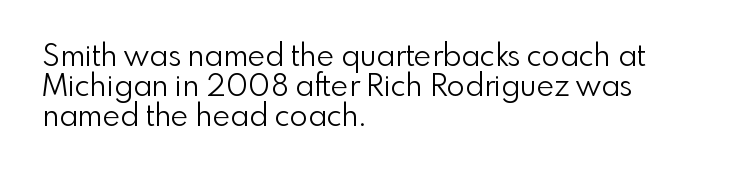
Lines of text with bare space underneath. Weight class: somewhere from thin through regular. Classification — sans serif. Note the varied advance widths — an 'i' is clearly narrower than an 'm'. This rendering leaves character spacing at its baseline value.
